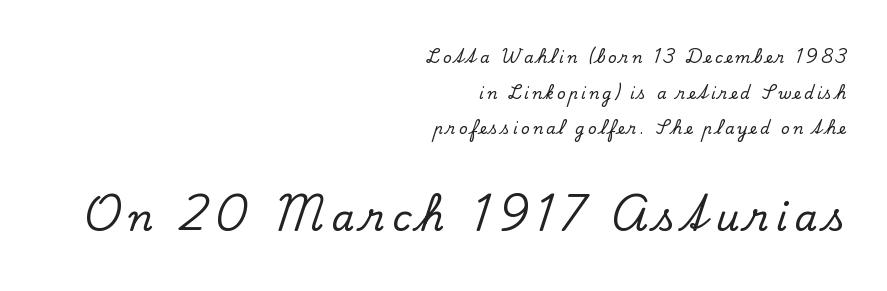
The image shows 37 px serif type; set right-aligned, loose line spacing (2.37x), unusually wide letter spacing (+0.21 em), not underlined; the second (bottom) block is 2.47x larger; low stroke contrast and a small x-height.
